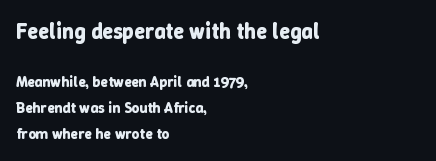
Top chunk: large. Bottom chunk: small. A roman cut, with each character standing at attention. Underlining? Definitely not there. Visually the block forms a straight wall on the left and a jagged coastline on the right.
